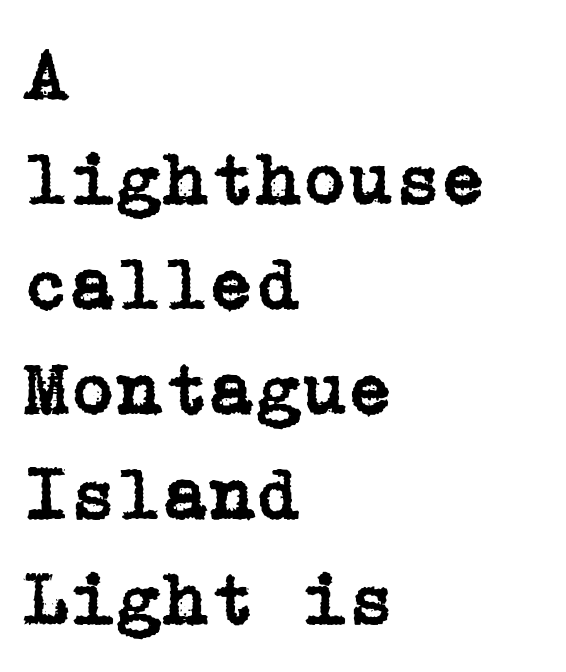
{"serif": "yes", "italic": "no", "width": "normal", "stroke_contrast": "low", "x_height": "medium", "underline": "no", "align": "left", "line_spacing": "normal", "line_spacing_ratio": 1.4, "letter_spacing": "normal", "letter_spacing_em": 0.0, "glyph_px": 75}
